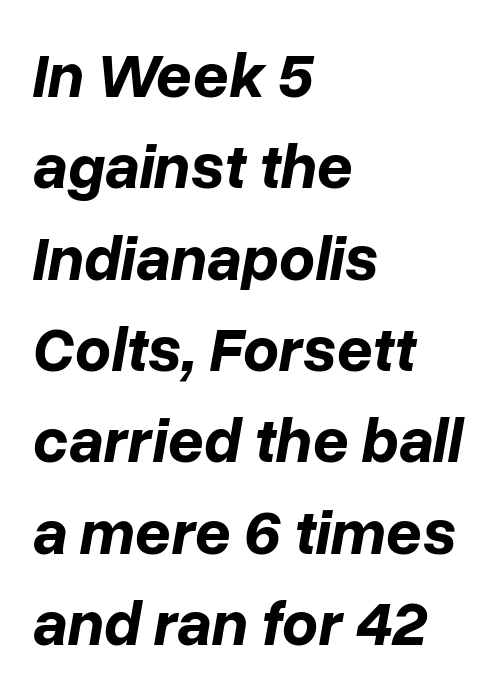
A dark, heavy texture on the line: the type is bold. You could call the tracking neutral — neither tight nor loose. Is the type slanted? Yes — the strokes lean at a clear angle. The paragraph shown leans on its left margin.
